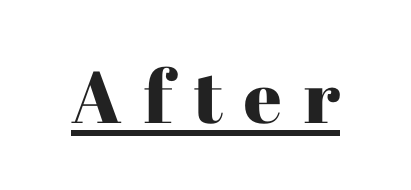
Q: Is the text italic (slanted)? A: No, it is upright.
Q: Is the typeface a serif or a sans-serif typeface? A: Serif.
Q: Is the text underlined? A: Yes.
Q: Is the spacing between letters normal or unusually wide? A: Unusually wide.
Q: Width (condensed, normal, or wide)? A: Normal.
Q: Stroke contrast? A: High.
Q: x-height? A: Medium.
Q: Monospaced? A: No.
